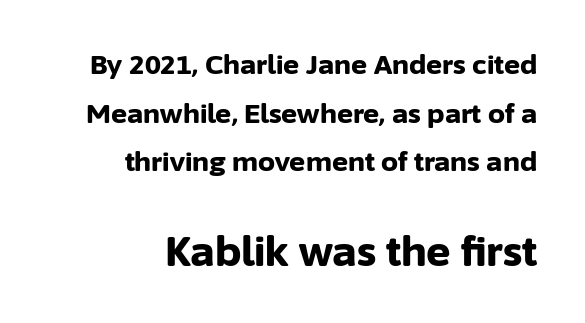
The image shows 41 px bold sans-serif type, upright; set right-aligned, line spacing 1.8x, normal letter spacing, not underlined; the second (bottom) block is 1.52x larger; low stroke contrast and a medium x-height.
